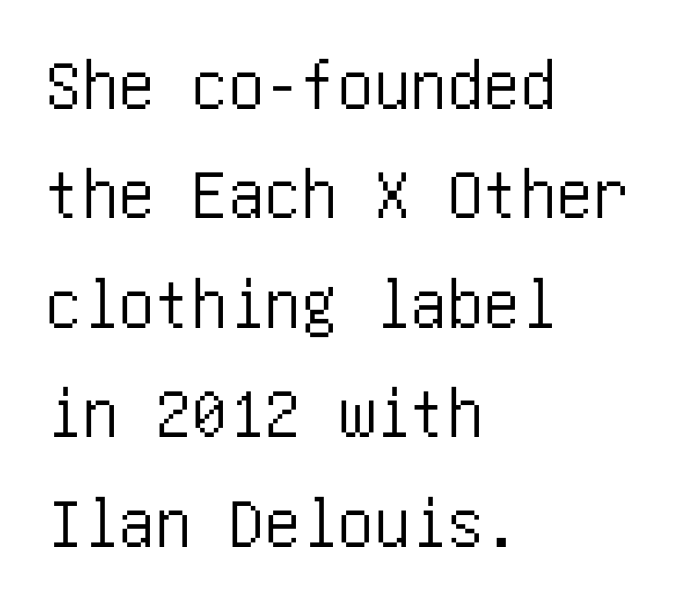
The zone under the glyphs is completely vacant. If you drew a line through each stem, it would be perfectly vertical. The rows are spaced the way most documents space them. Letter spacing: default. Nope, no serifs anywhere on these letters.
